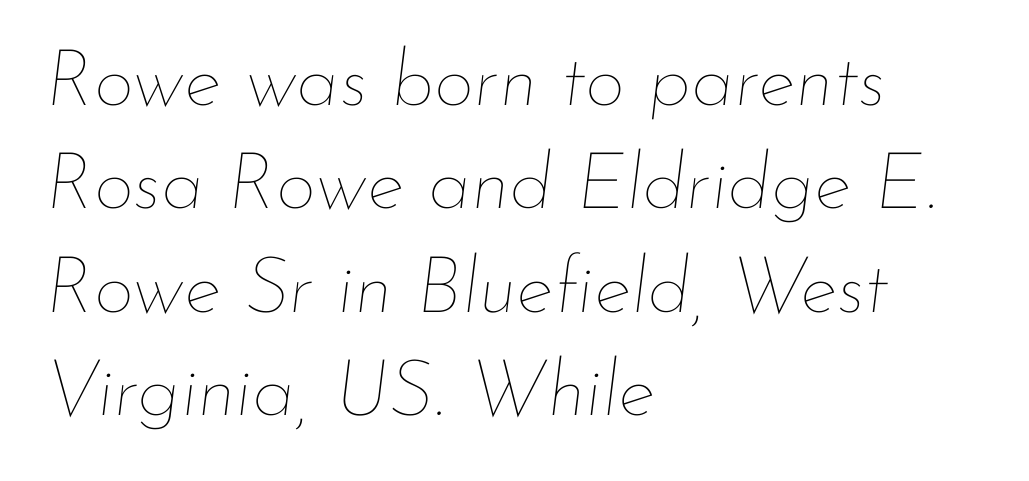
The image shows 79 px thin type, italic (leaning right); set left-aligned, normal line spacing (1.31x), normal letter spacing, not underlined; low stroke contrast and a small x-height.
